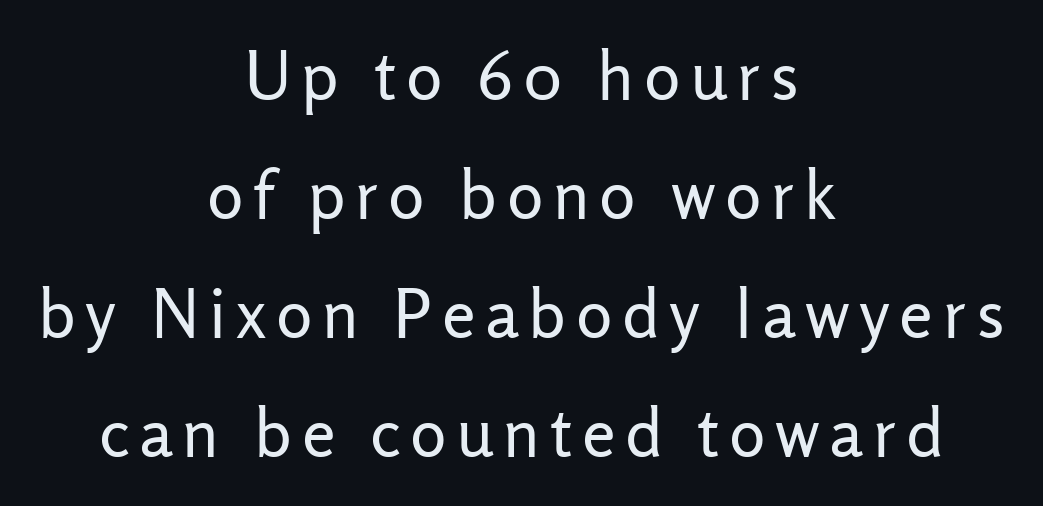
The image shows 68 px regular-weight sans-serif type, upright; set centered, line spacing 1.75x, not underlined; low stroke contrast and a medium x-height.
